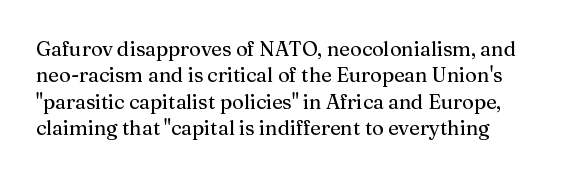
Q: Is the text italic (slanted)? A: No, it is upright.
Q: Is the text underlined? A: No.
Q: Is the spacing between letters normal or unusually wide? A: Normal.
Q: Is the spacing between lines tight, normal or loose? A: Normal.
